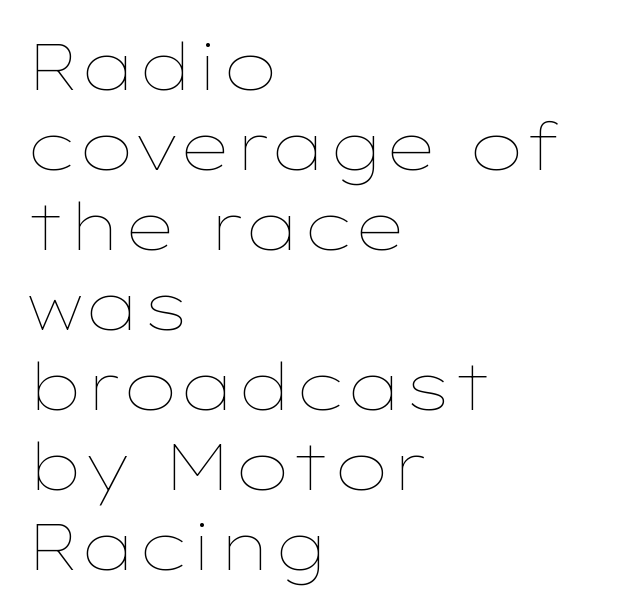
A typesetter would mark this as roman, not italic. Is the type heavy? It reads as light-to-regular instead. The passage shown has conventional tracking throughout. This sample has the flowing, uneven cadence of proportional lettering.
